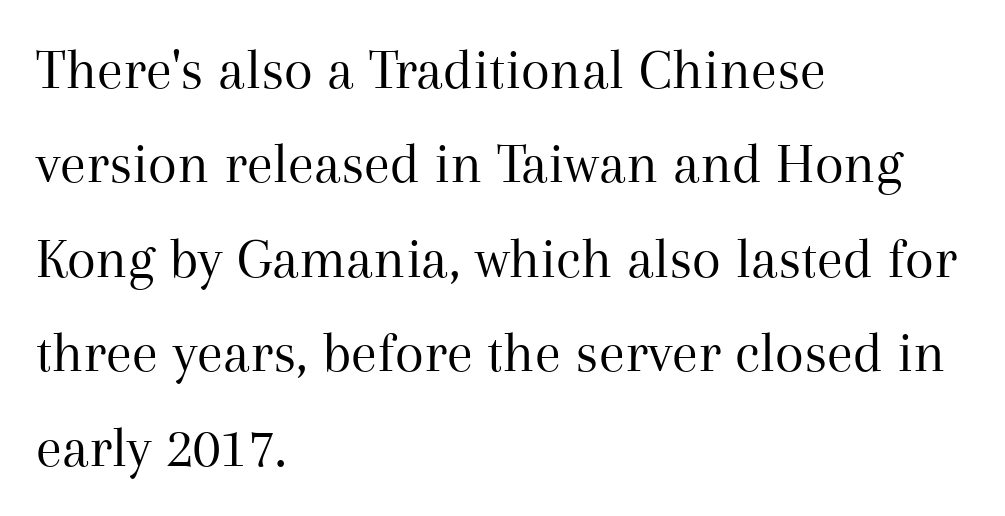
{"serif": "yes", "italic": "no", "bold": "no", "weight": "regular", "width": "normal", "stroke_contrast": "medium", "x_height": "medium", "monospaced": "no", "underline": "no", "align": "left", "line_spacing": "normal", "line_spacing_ratio": 1.6, "letter_spacing": "normal", "letter_spacing_em": 0.0, "glyph_px": 59}
